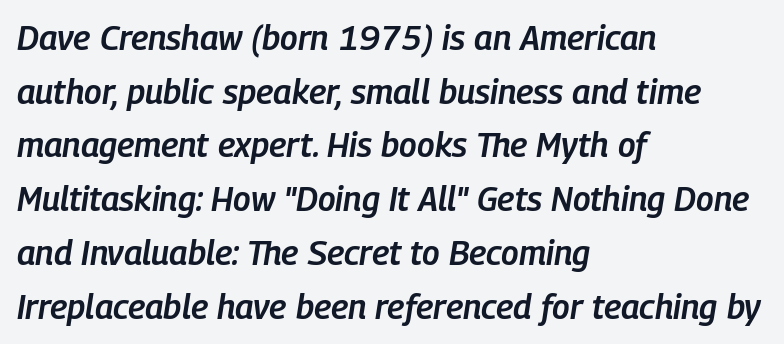
{"italic": "yes", "lean": "right", "slant_degrees": 9, "bold": "semi", "weight": "semibold", "width": "condensed", "stroke_contrast": "low", "x_height": "medium", "monospaced": "no", "underline": "no", "align": "left", "line_spacing": "normal", "line_spacing_ratio": 1.58, "letter_spacing": "normal", "letter_spacing_em": 0.0, "glyph_px": 34}
